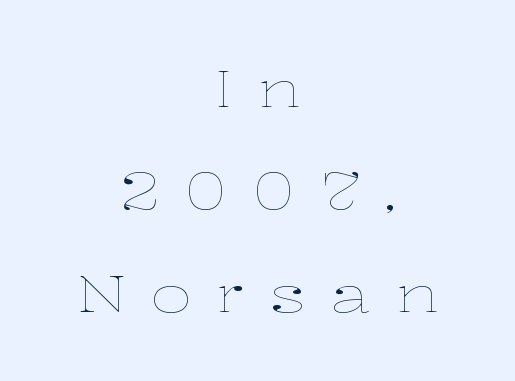
The image shows 50 px thin, wide type, upright; set centered, loose line spacing (2.05x), unusually wide letter spacing (+0.5 em), not underlined; low stroke contrast and a medium x-height.
